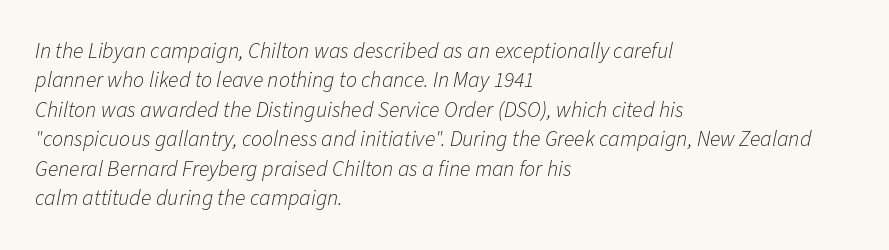
Q: Is the text bold? A: No.
Q: Is the text italic (slanted)? A: Yes, it leans right by about 11 degrees.
Q: Is the text underlined? A: No.
Q: How is the paragraph aligned? A: Left-aligned.
Q: Is the spacing between letters normal or unusually wide? A: Normal.
Q: Is the spacing between lines tight, normal or loose? A: Normal.
